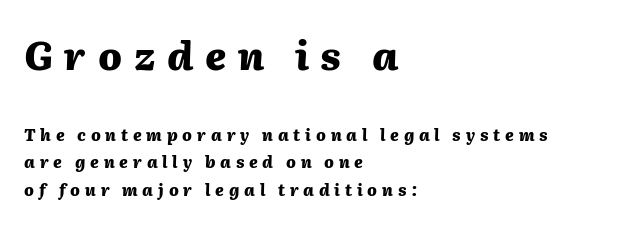
Q: Is the text bold? A: Yes.
Q: Is the text italic (slanted)? A: Yes, it leans right by about 2 degrees.
Q: Is the text underlined? A: No.
Q: How is the paragraph aligned? A: Left-aligned.
Q: Is the spacing between letters normal or unusually wide? A: Unusually wide.
Q: Which block of text is set in a larger size, the first (top) or the second (bottom)? A: The first (top) one.
Q: Width (condensed, normal, or wide)? A: Normal.
Q: Stroke contrast? A: Medium.
Q: x-height? A: Medium.
Q: Monospaced? A: No.
